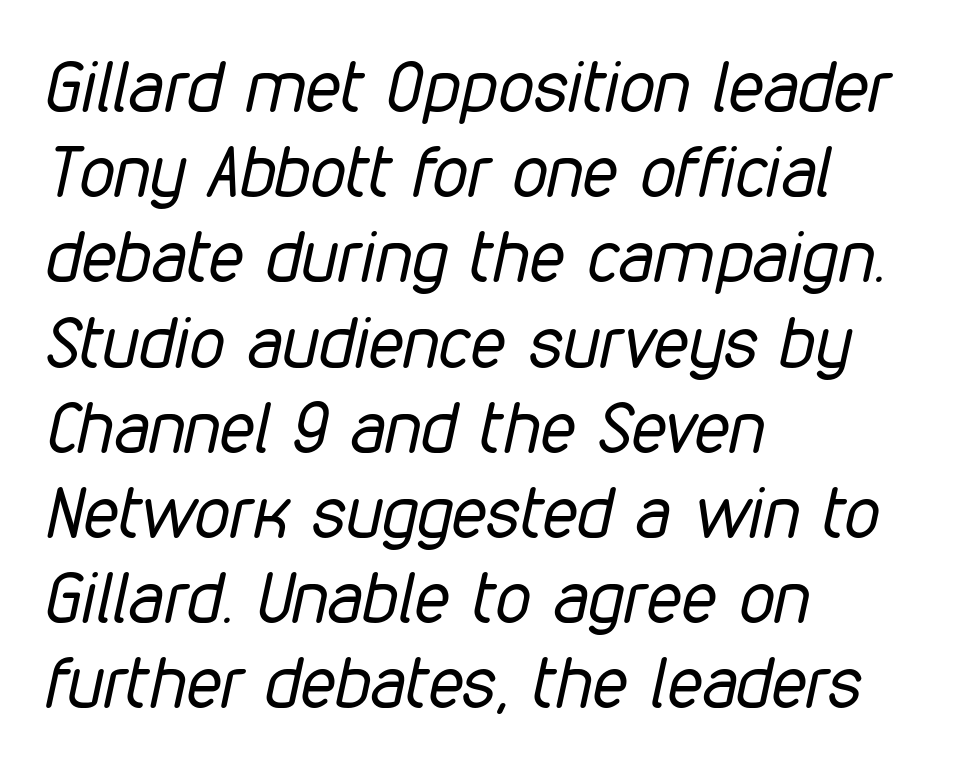
Q: Is the text bold? A: No.
Q: Is the text italic (slanted)? A: Yes, it leans right by about 12 degrees.
Q: Is the text underlined? A: No.
Q: How is the paragraph aligned? A: Left-aligned.
Q: Is the spacing between letters normal or unusually wide? A: Normal.
Q: Width (condensed, normal, or wide)? A: Condensed.
Q: Stroke contrast? A: Low.
Q: x-height? A: Medium.
Q: Monospaced? A: No.
